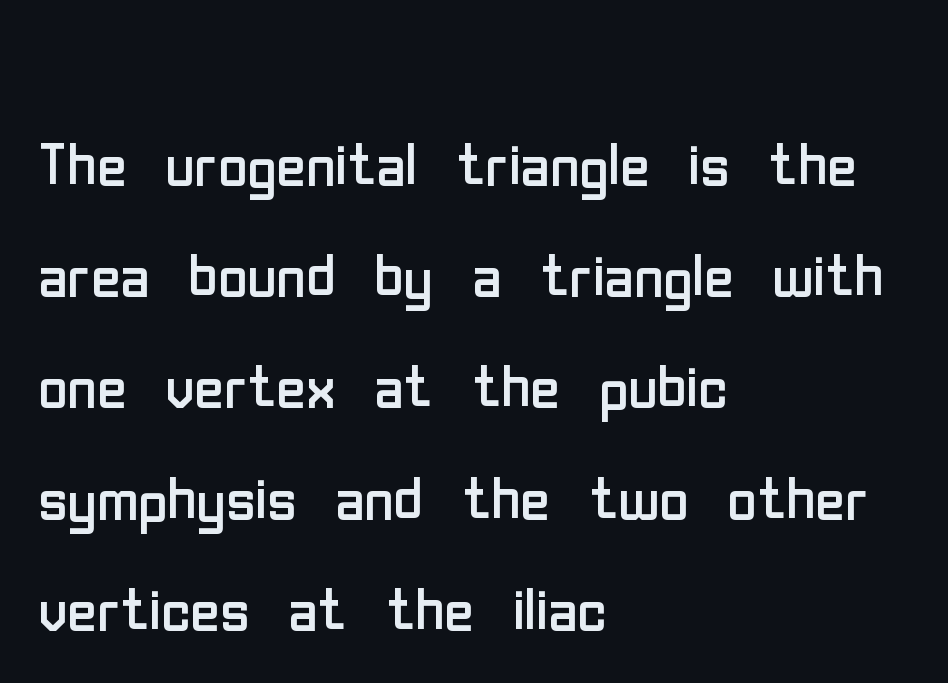
The image shows 80 px regular-weight, condensed sans-serif type, upright; set left-aligned, normal line spacing (1.39x), normal letter spacing, not underlined; low stroke contrast and a medium x-height.
